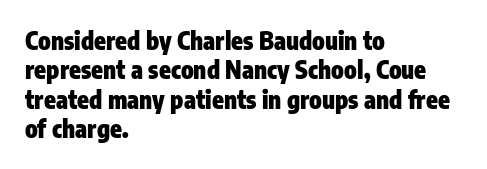
{"italic": "no", "bold": "yes", "underline": "no", "align": "left", "line_spacing_ratio": 1.22, "letter_spacing": "normal", "letter_spacing_em": 0.0, "glyph_px": 24}
